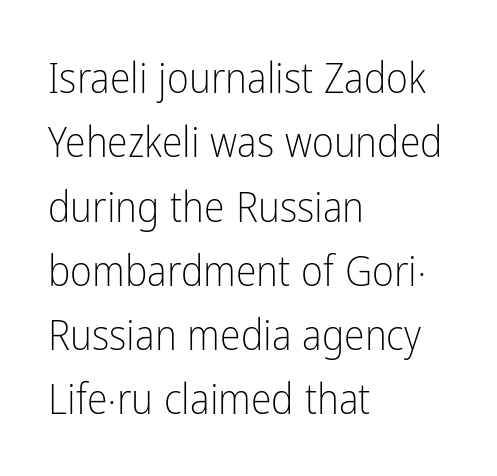
Q: Is the text bold? A: No.
Q: Is the text italic (slanted)? A: No, it is upright.
Q: Is the typeface a serif or a sans-serif typeface? A: Sans-serif.
Q: Is the text underlined? A: No.
Q: How is the paragraph aligned? A: Left-aligned.
Q: Is the spacing between letters normal or unusually wide? A: Normal.
Q: Is the spacing between lines tight, normal or loose? A: Normal.
Q: Width (condensed, normal, or wide)? A: Condensed.
Q: Stroke contrast? A: Low.
Q: x-height? A: Medium.
Q: Monospaced? A: No.
